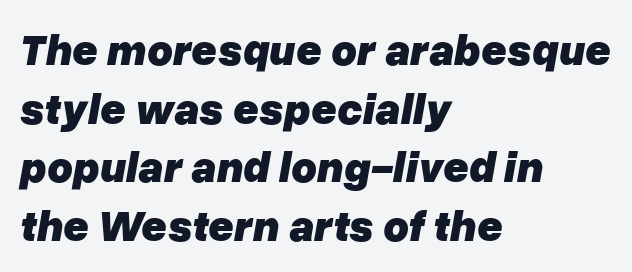
Q: Is the text bold? A: Yes.
Q: Is the text italic (slanted)? A: Yes, it leans right by about 10 degrees.
Q: Is the text underlined? A: No.
Q: How is the paragraph aligned? A: Left-aligned.
Q: Is the spacing between letters normal or unusually wide? A: Normal.
Q: Is the spacing between lines tight, normal or loose? A: Normal.
Q: Width (condensed, normal, or wide)? A: Normal.
Q: Stroke contrast? A: Low.
Q: x-height? A: Medium.
Q: Monospaced? A: No.
